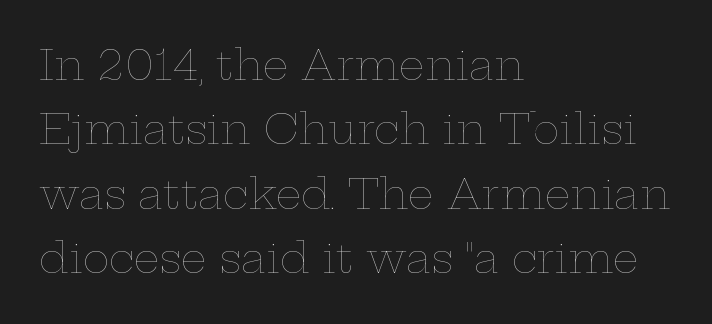
{"italic": "no", "bold": "no", "weight": "thin", "width": "wide", "stroke_contrast": "low", "x_height": "medium", "monospaced": "no", "underline": "no", "align": "left", "line_spacing": "normal", "line_spacing_ratio": 1.57, "letter_spacing": "normal", "letter_spacing_em": 0.0, "glyph_px": 41}
